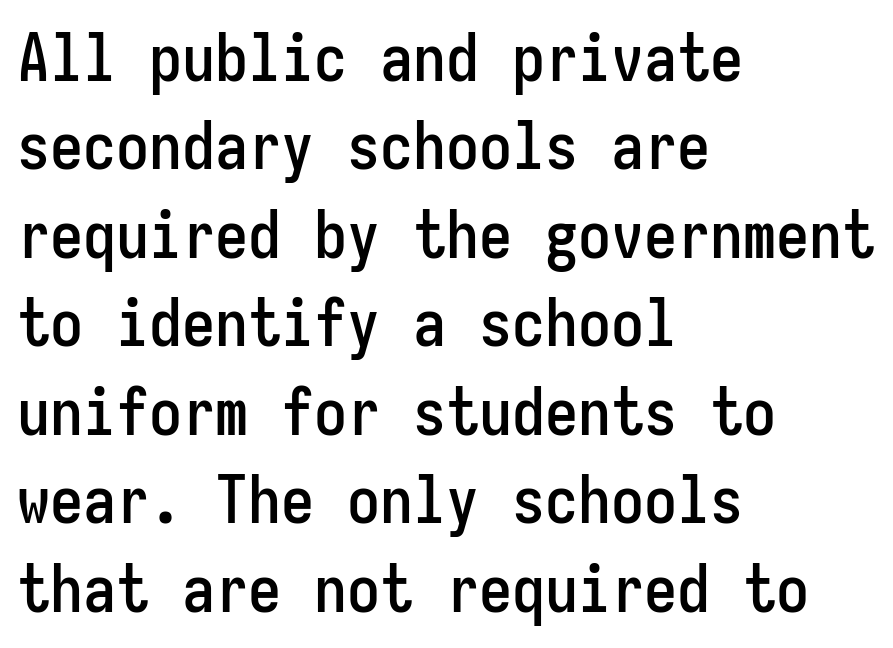
Q: Is the text italic (slanted)? A: No, it is upright.
Q: Is the typeface a serif or a sans-serif typeface? A: Sans-serif.
Q: Is the text underlined? A: No.
Q: How is the paragraph aligned? A: Left-aligned.
Q: Is the spacing between letters normal or unusually wide? A: Normal.
Q: Is the spacing between lines tight, normal or loose? A: Normal.
Q: Width (condensed, normal, or wide)? A: Condensed.
Q: Stroke contrast? A: Low.
Q: x-height? A: Medium.
Q: Monospaced? A: Yes.
